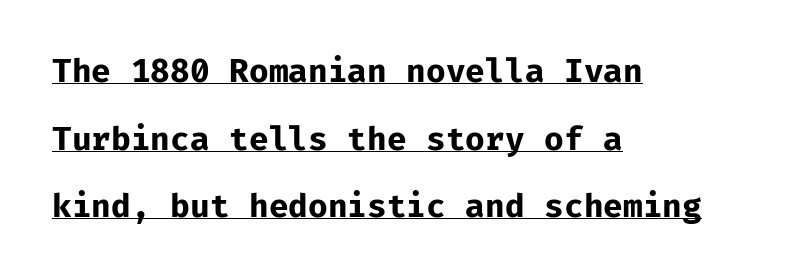
{"serif": "no", "italic": "no", "bold": "yes", "weight": "bold", "width": "normal", "stroke_contrast": "low", "x_height": "medium", "underline": "yes", "align": "left", "line_spacing": "loose", "line_spacing_ratio": 2.11, "letter_spacing": "normal", "letter_spacing_em": 0.0, "glyph_px": 32}
